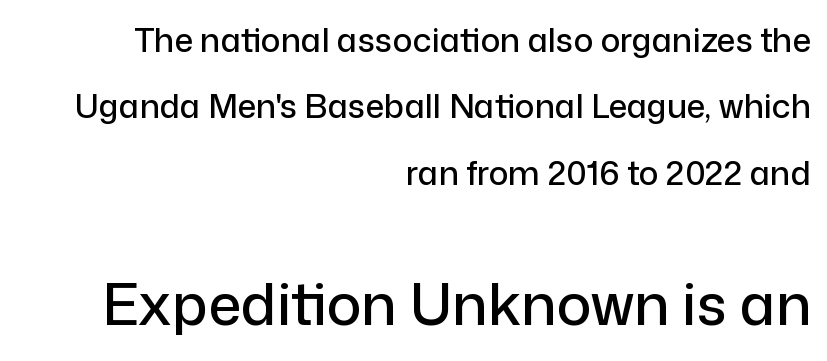
{"serif": "no", "italic": "no", "width": "normal", "stroke_contrast": "low", "x_height": "medium", "monospaced": "no", "underline": "no", "align": "right", "line_spacing": "loose", "line_spacing_ratio": 2.01, "letter_spacing": "normal", "letter_spacing_em": 0.0, "larger_block": "second", "size_ratio": 1.76, "glyph_px": 58}
